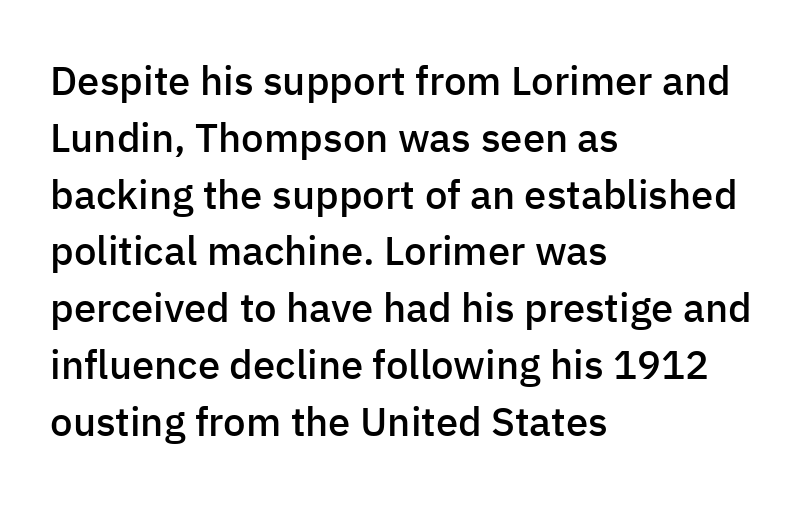
Type style note: lacks serifs. A normal amount of white space separates one row of letters from the next. The rag falls on the right side of this text block. Set as a demibold, roughly 600 on the weight scale. This is the regular roman posture of the typeface. The rendering uses natural spacing where letterforms have individual widths.
